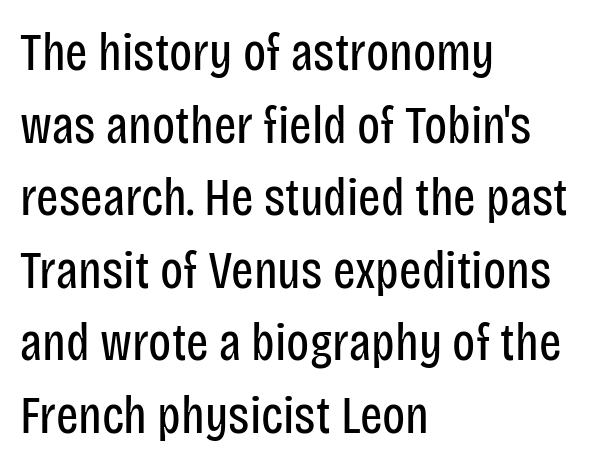
{"serif": "no", "italic": "no", "bold": "no", "weight": "regular", "width": "condensed", "stroke_contrast": "low", "x_height": "large", "monospaced": "no", "underline": "no", "align": "left", "line_spacing": "normal", "line_spacing_ratio": 1.37, "letter_spacing": "normal", "letter_spacing_em": 0.0, "glyph_px": 53}
